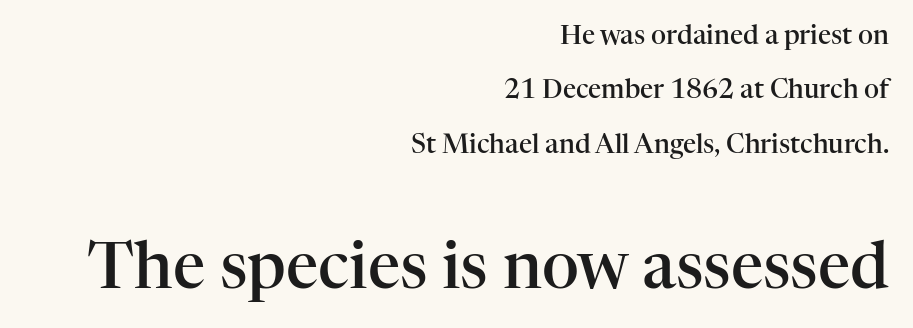
The image shows 64 px semibold serif type, upright; set right-aligned, loose line spacing (2.09x), normal letter spacing, not underlined; the second (bottom) block is 2.46x larger; high stroke contrast and a medium x-height.
